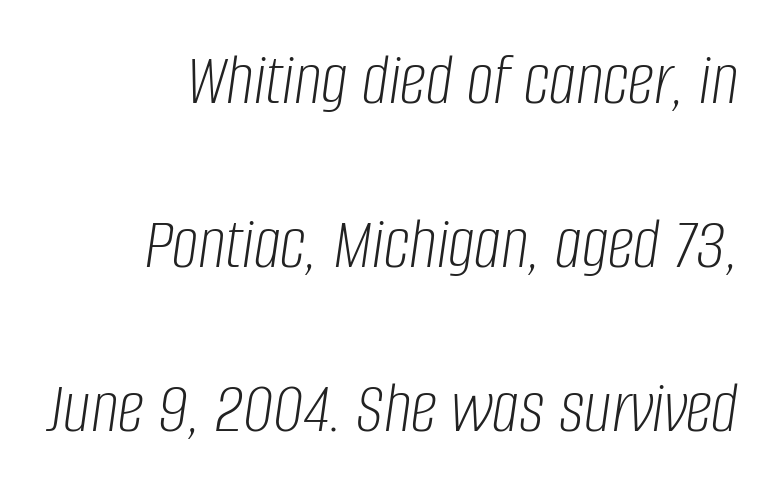
Q: Is the text bold? A: No.
Q: Is the text italic (slanted)? A: Yes, it leans right by about 8 degrees.
Q: Is the text underlined? A: No.
Q: How is the paragraph aligned? A: Right-aligned.
Q: Is the spacing between letters normal or unusually wide? A: Normal.
Q: Is the spacing between lines tight, normal or loose? A: Loose.
Q: Width (condensed, normal, or wide)? A: Condensed.
Q: Stroke contrast? A: Low.
Q: x-height? A: Large.
Q: Monospaced? A: No.
